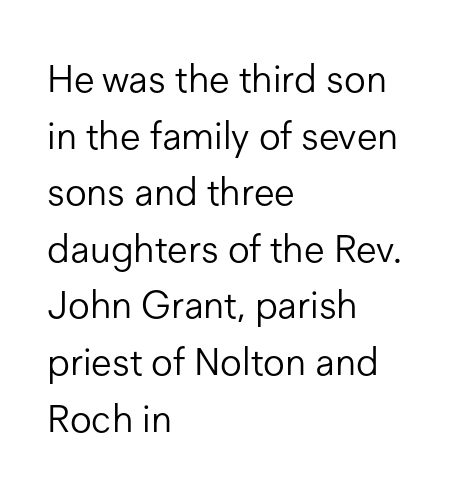
The image shows 38 px light sans-serif type, upright; set left-aligned, normal line spacing (1.49x), normal letter spacing, not underlined; low stroke contrast and a medium x-height.
